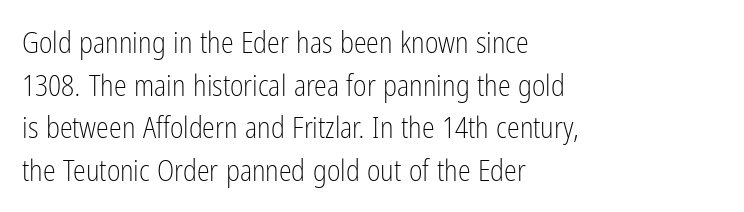
The image shows 29 px light, condensed sans-serif type, upright; set left-aligned, normal line spacing (1.47x), normal letter spacing, not underlined; low stroke contrast and a medium x-height.
